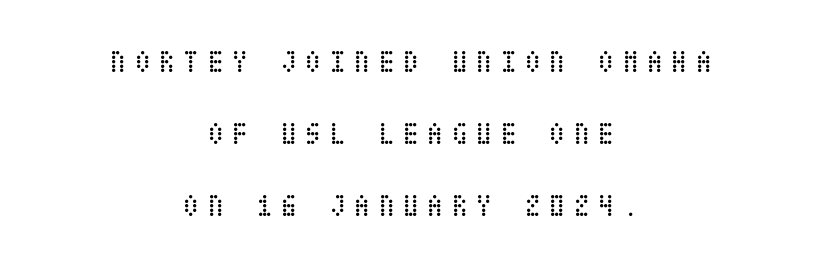
The image shows 31 px regular-weight, condensed type, upright; set centered, loose line spacing (2.33x), unusually wide letter spacing (+0.24 em), not underlined; low stroke contrast and a large x-height.
